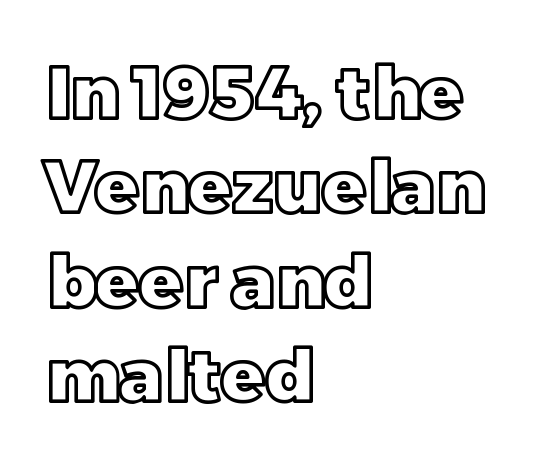
Q: Is the text italic (slanted)? A: No, it is upright.
Q: Is the text underlined? A: No.
Q: How is the paragraph aligned? A: Left-aligned.
Q: Is the spacing between letters normal or unusually wide? A: Normal.
Q: Is the spacing between lines tight, normal or loose? A: Normal.
Q: Width (condensed, normal, or wide)? A: Normal.
Q: x-height? A: Large.
Q: Monospaced? A: No.
